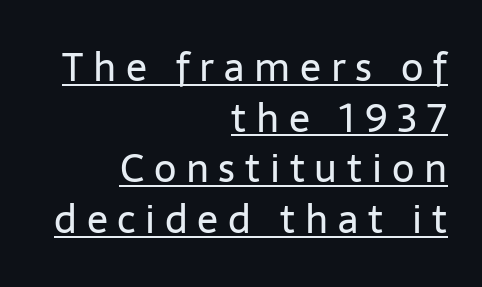
The image shows 39 px regular-weight sans-serif type, upright; set right-aligned, normal line spacing (1.3x), unusually wide letter spacing (+0.25 em), underlined; low stroke contrast and a medium x-height.
